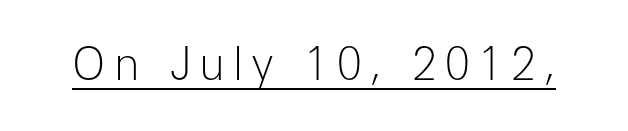
Q: Is the text bold? A: No.
Q: Is the text italic (slanted)? A: No, it is upright.
Q: Is the typeface a serif or a sans-serif typeface? A: Sans-serif.
Q: Is the text underlined? A: Yes.
Q: Width (condensed, normal, or wide)? A: Normal.
Q: Stroke contrast? A: Low.
Q: x-height? A: Medium.
Q: Monospaced? A: No.
